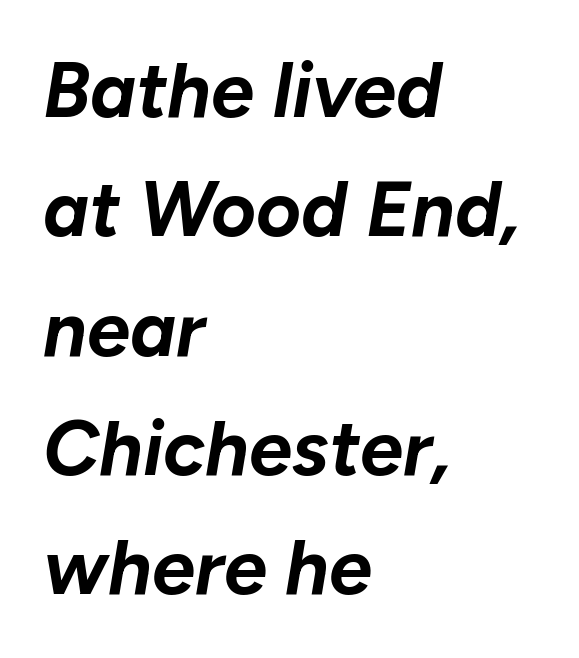
Q: Is the text bold? A: Yes.
Q: Is the text italic (slanted)? A: Yes, it leans right by about 10 degrees.
Q: Is the text underlined? A: No.
Q: How is the paragraph aligned? A: Left-aligned.
Q: Is the spacing between letters normal or unusually wide? A: Normal.
Q: Is the spacing between lines tight, normal or loose? A: Normal.
Q: Width (condensed, normal, or wide)? A: Normal.
Q: Stroke contrast? A: Low.
Q: x-height? A: Medium.
Q: Monospaced? A: No.
